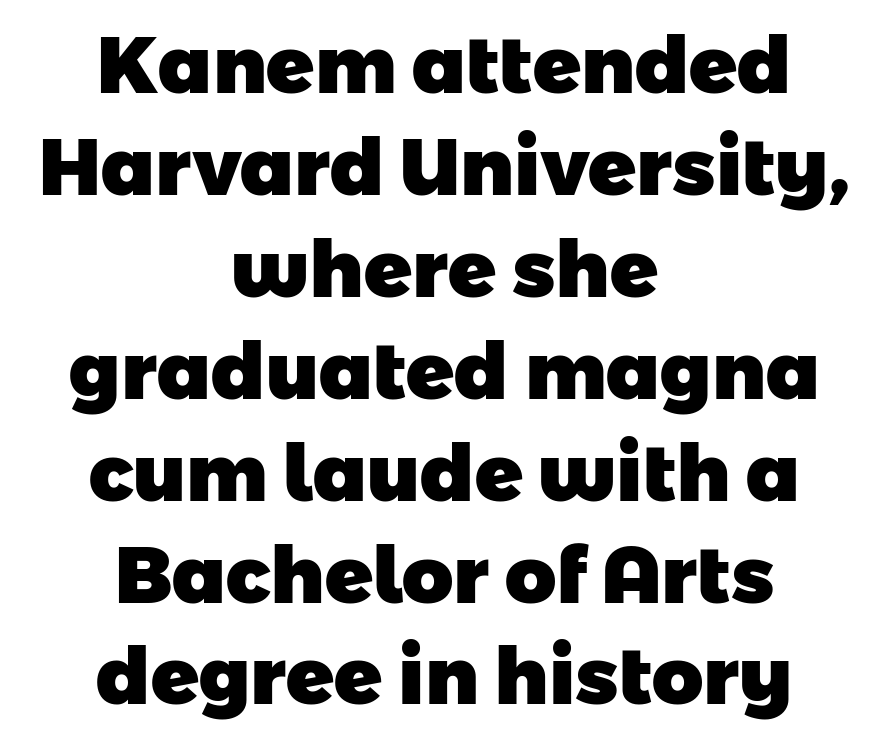
Here the designer chose a conventional face with non-uniform glyph widths. No extra tracking has been applied to these lines. Nope, no serifs anywhere on these letters. Students, observe: this is what conventionally led text looks like. A clean baseline with only descenders dipping below it.
